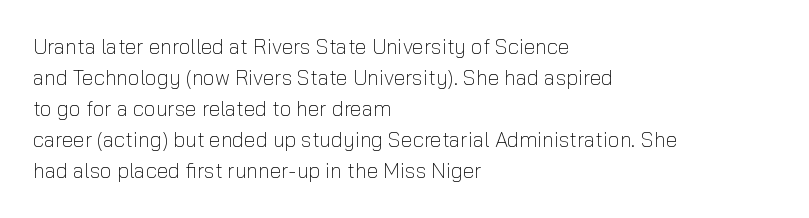
No chunkiness to these letters — they're not bold. The area under the type is left untouched. This rendering uses left alignment, leaving the right contour irregular. The font's upright variant was chosen for this text. Compared with typical body copy, the letter spacing here is the same.
